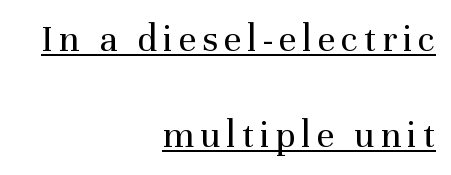
Q: Is the text bold? A: No.
Q: Is the text italic (slanted)? A: No, it is upright.
Q: Is the typeface a serif or a sans-serif typeface? A: Serif.
Q: Is the text underlined? A: Yes.
Q: How is the paragraph aligned? A: Right-aligned.
Q: Is the spacing between lines tight, normal or loose? A: Loose.
Q: Width (condensed, normal, or wide)? A: Normal.
Q: Stroke contrast? A: Medium.
Q: x-height? A: Medium.
Q: Monospaced? A: No.
